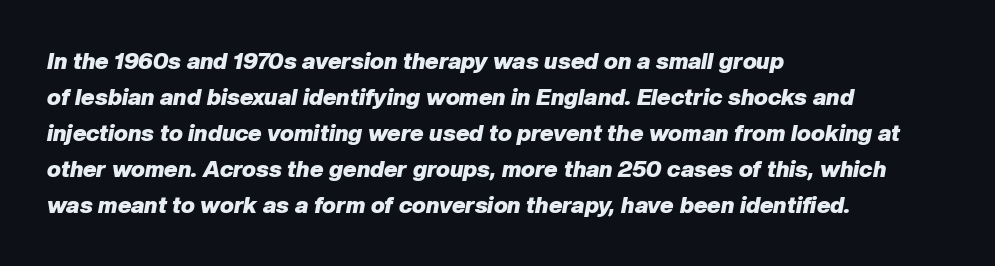
Q: Is the text bold? A: Yes.
Q: Is the text italic (slanted)? A: Yes, it leans right by about 10 degrees.
Q: Is the text underlined? A: No.
Q: How is the paragraph aligned? A: Left-aligned.
Q: Is the spacing between letters normal or unusually wide? A: Normal.
Q: Is the spacing between lines tight, normal or loose? A: Normal.
